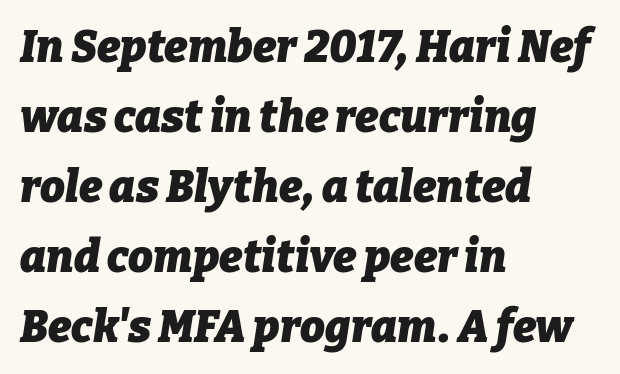
Q: Is the text bold? A: Yes.
Q: Is the text italic (slanted)? A: Yes, it leans right by about 9 degrees.
Q: Is the text underlined? A: No.
Q: How is the paragraph aligned? A: Left-aligned.
Q: Is the spacing between letters normal or unusually wide? A: Normal.
Q: Is the spacing between lines tight, normal or loose? A: Normal.
Q: Width (condensed, normal, or wide)? A: Normal.
Q: Stroke contrast? A: Low.
Q: x-height? A: Medium.
Q: Monospaced? A: No.
